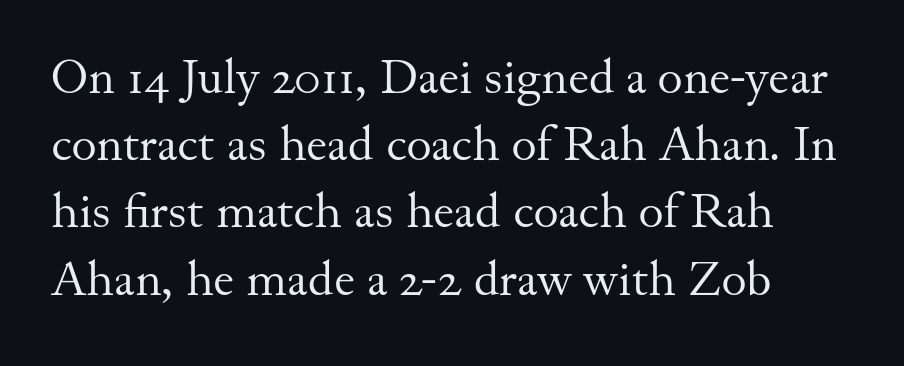
{"serif": "yes", "italic": "no", "bold": "no", "weight": "regular", "width": "normal", "stroke_contrast": "medium", "x_height": "small", "monospaced": "no", "underline": "no", "align": "left", "line_spacing": "normal", "line_spacing_ratio": 1.4, "letter_spacing": "normal", "letter_spacing_em": 0.0, "glyph_px": 48}
